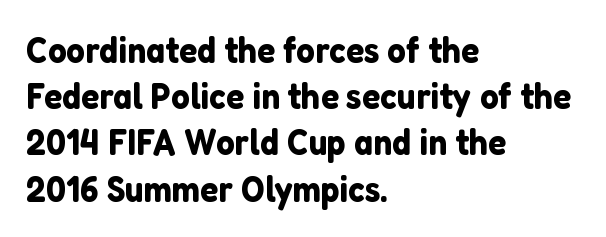
{"serif": "no", "italic": "no", "width": "normal", "stroke_contrast": "low", "x_height": "medium", "monospaced": "no", "underline": "no", "align": "left", "line_spacing": "normal", "line_spacing_ratio": 1.25, "letter_spacing": "normal", "letter_spacing_em": 0.0, "glyph_px": 37}
